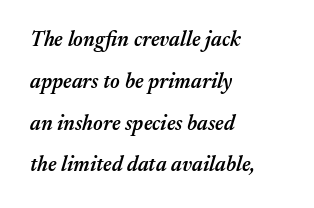
{"italic": "yes", "lean": "right", "slant_degrees": 17, "bold": "semi", "underline": "no", "align": "left", "line_spacing": "loose", "line_spacing_ratio": 1.99, "letter_spacing": "normal", "letter_spacing_em": 0.0, "glyph_px": 21}
